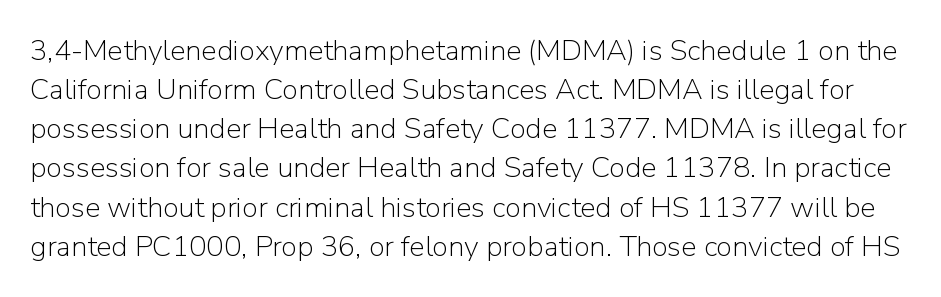
Q: Is the text bold? A: No.
Q: Is the text italic (slanted)? A: No, it is upright.
Q: Is the typeface a serif or a sans-serif typeface? A: Sans-serif.
Q: Is the text underlined? A: No.
Q: Is the spacing between letters normal or unusually wide? A: Normal.
Q: Is the spacing between lines tight, normal or loose? A: Normal.
Q: Width (condensed, normal, or wide)? A: Normal.
Q: Stroke contrast? A: Low.
Q: x-height? A: Medium.
Q: Monospaced? A: No.
